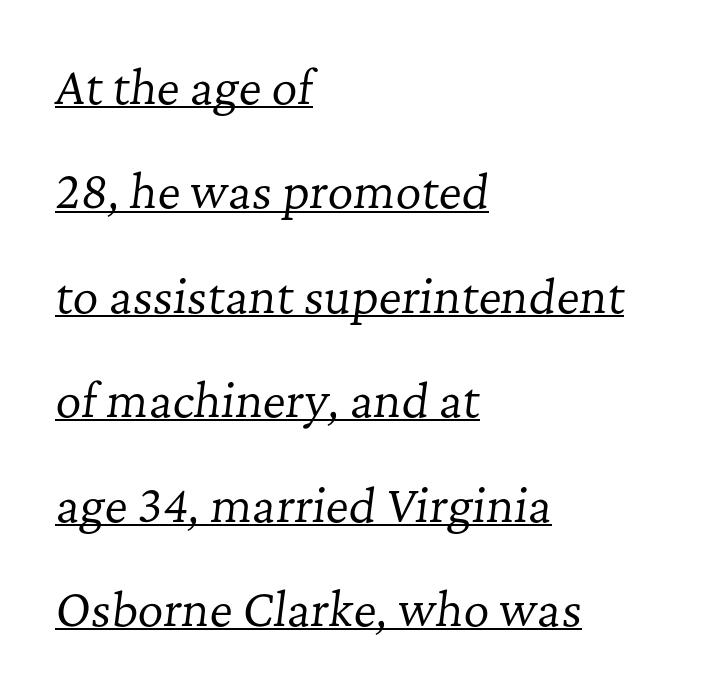
Q: Is the text bold? A: No.
Q: Is the text italic (slanted)? A: Yes, it leans right by about 7 degrees.
Q: Is the typeface a serif or a sans-serif typeface? A: Serif.
Q: Is the text underlined? A: Yes.
Q: How is the paragraph aligned? A: Left-aligned.
Q: Is the spacing between letters normal or unusually wide? A: Normal.
Q: Is the spacing between lines tight, normal or loose? A: Loose.
Q: Width (condensed, normal, or wide)? A: Normal.
Q: Stroke contrast? A: Low.
Q: x-height? A: Medium.
Q: Monospaced? A: No.
